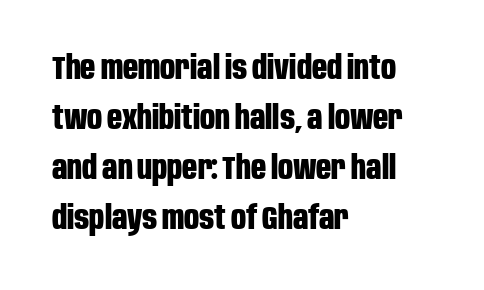
Leftover space on each line is placed entirely after the last word. The letters are bold, with thick, heavy strokes. Compared with typical paragraphs, the rows here are spaced about the same. Check the space under the baseline: it is left empty. When letters stand straight like this, we call the style roman or upright. This rendering employs a face without finishing strokes, i.e., a sans-serif.
